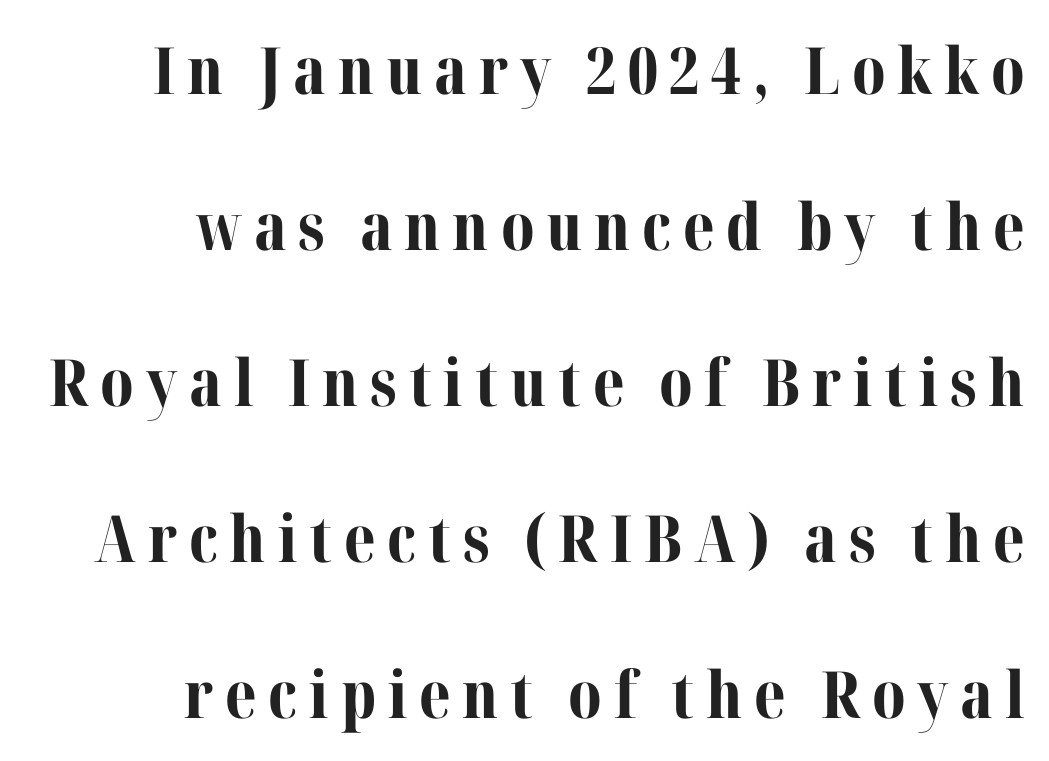
Q: Is the text bold? A: Yes.
Q: Is the text italic (slanted)? A: No, it is upright.
Q: Is the typeface a serif or a sans-serif typeface? A: Serif.
Q: Is the text underlined? A: No.
Q: How is the paragraph aligned? A: Right-aligned.
Q: Is the spacing between lines tight, normal or loose? A: Loose.
Q: Width (condensed, normal, or wide)? A: Normal.
Q: Stroke contrast? A: Medium.
Q: x-height? A: Medium.
Q: Monospaced? A: No.
